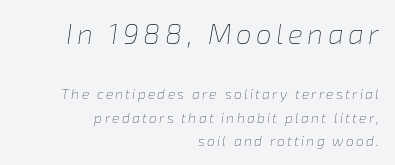
Q: Is the text bold? A: No.
Q: Is the text italic (slanted)? A: Yes, it leans right by about 8 degrees.
Q: Is the text underlined? A: No.
Q: How is the paragraph aligned? A: Right-aligned.
Q: Is the spacing between lines tight, normal or loose? A: Normal.
Q: Which block of text is set in a larger size, the first (top) or the second (bottom)? A: The first (top) one.
Q: Width (condensed, normal, or wide)? A: Normal.
Q: Stroke contrast? A: Low.
Q: x-height? A: Medium.
Q: Monospaced? A: No.
